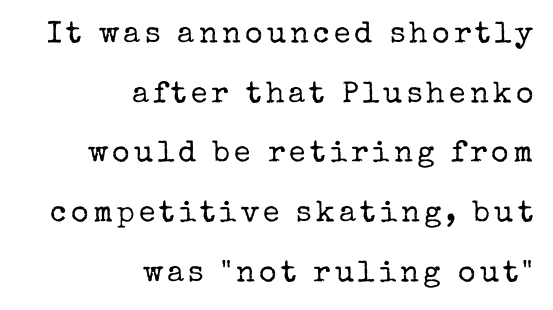
The typeface chosen for these lines features serifs. No chunkiness to these letters — they're not bold. Compared with typical paragraphs, the rows here are farther apart. Honestly, there is no underline to notice here at all. Character widths vary here, with narrow letters taking less room than wide ones.
